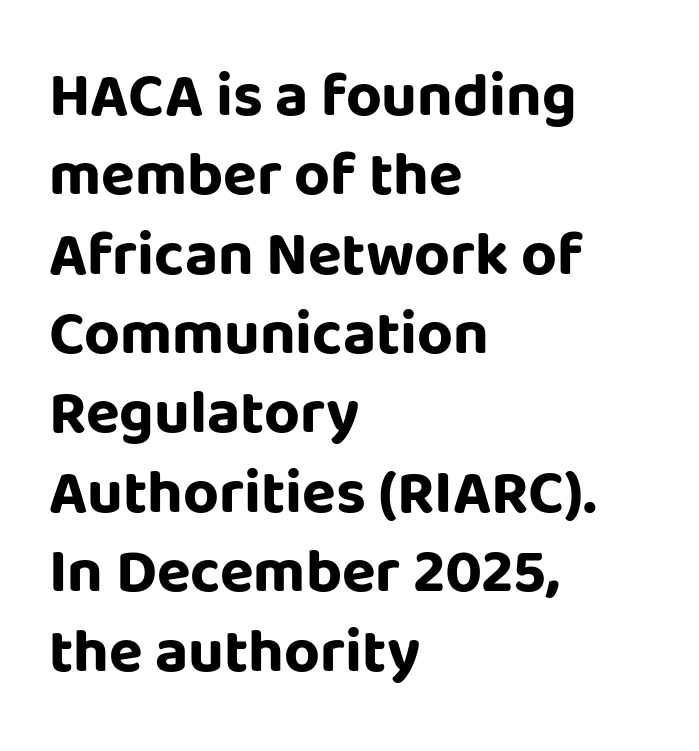
The image shows 62 px bold sans-serif type, upright; set left-aligned, normal line spacing (1.28x), normal letter spacing, not underlined; low stroke contrast and a large x-height.
